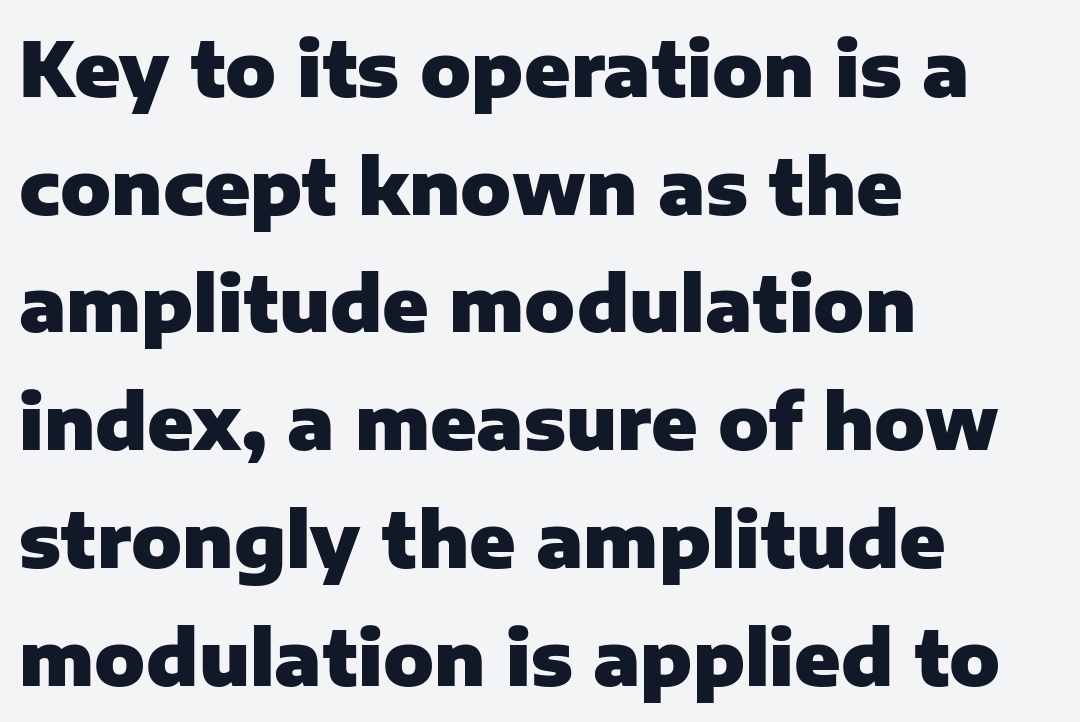
The letters stand upright; this is a roman face. Vertical spacing — default. Descenders hang freely into open space. The type family on display is of the sans-serif kind. Looks like regular typesetting: each glyph gets only the width it needs. Observe the ordinary spacing: letters are neighbours, not strangers.
